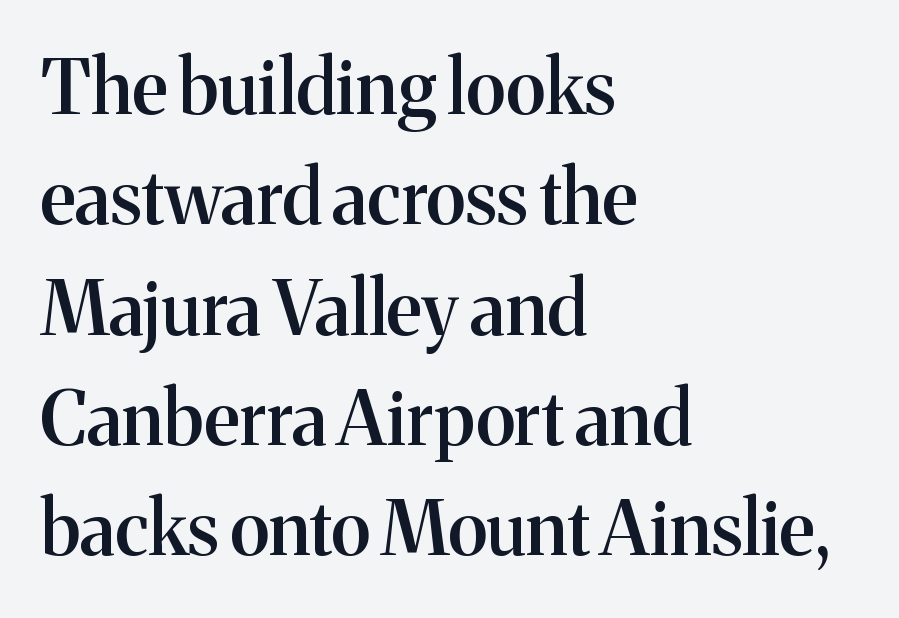
Q: Is the text bold? A: Semi-bold.
Q: Is the text italic (slanted)? A: No, it is upright.
Q: Is the typeface a serif or a sans-serif typeface? A: Serif.
Q: Is the text underlined? A: No.
Q: How is the paragraph aligned? A: Left-aligned.
Q: Is the spacing between letters normal or unusually wide? A: Normal.
Q: Is the spacing between lines tight, normal or loose? A: Normal.
Q: Width (condensed, normal, or wide)? A: Normal.
Q: Stroke contrast? A: Medium.
Q: x-height? A: Medium.
Q: Monospaced? A: No.
